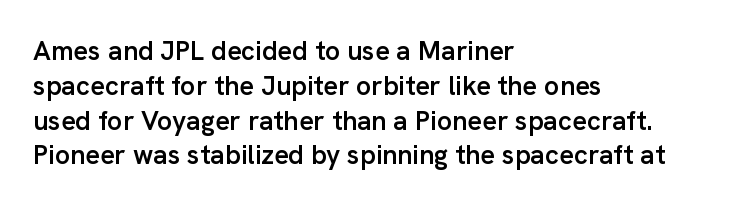
Q: Is the text bold? A: Semi-bold.
Q: Is the text italic (slanted)? A: No, it is upright.
Q: Is the text underlined? A: No.
Q: How is the paragraph aligned? A: Left-aligned.
Q: Is the spacing between letters normal or unusually wide? A: Normal.
Q: Is the spacing between lines tight, normal or loose? A: Normal.
